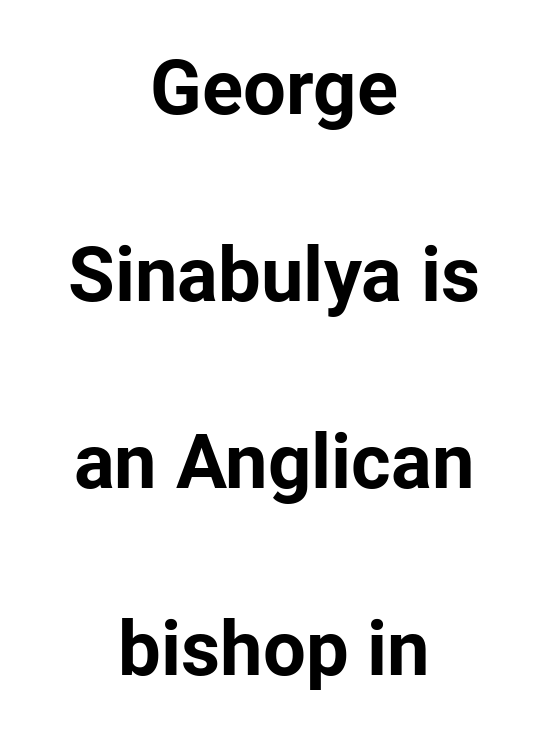
Q: Is the text bold? A: Yes.
Q: Is the text italic (slanted)? A: No, it is upright.
Q: Is the typeface a serif or a sans-serif typeface? A: Sans-serif.
Q: Is the text underlined? A: No.
Q: How is the paragraph aligned? A: Centered.
Q: Is the spacing between letters normal or unusually wide? A: Normal.
Q: Is the spacing between lines tight, normal or loose? A: Loose.
Q: Width (condensed, normal, or wide)? A: Normal.
Q: Stroke contrast? A: Low.
Q: x-height? A: Medium.
Q: Monospaced? A: No.
